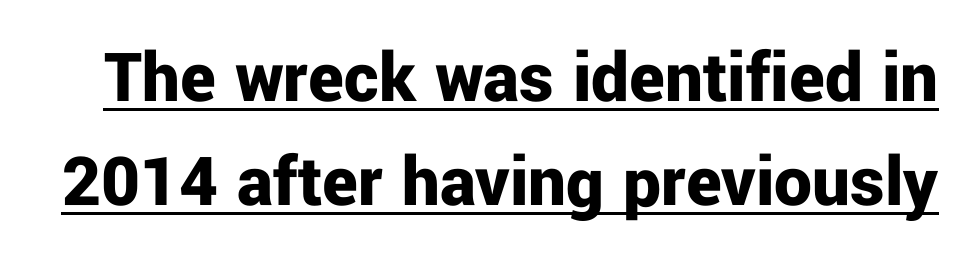
Note the varied advance widths — an 'i' is clearly narrower than an 'm'. Default kerning and tracking; the words read as compact shapes. This sample uses a sans-serif face. When letters stand straight like this, we call the style roman or upright. How would I describe the line gaps? Plain and ordinary.
